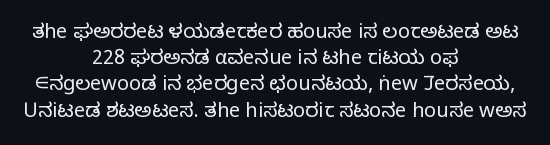
Q: Is the text bold? A: No.
Q: Is the text italic (slanted)? A: No, it is upright.
Q: Is the text underlined? A: No.
Q: How is the paragraph aligned? A: Centered.
Q: Is the spacing between letters normal or unusually wide? A: Normal.
Q: Is the spacing between lines tight, normal or loose? A: Normal.
